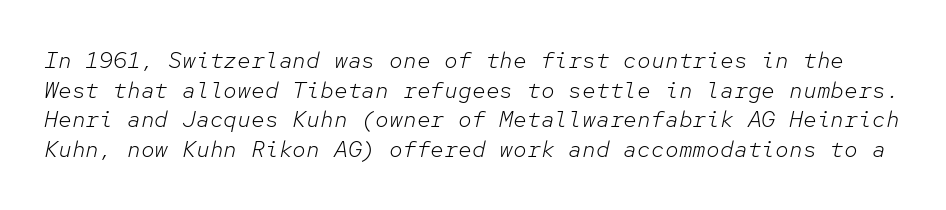
Q: Is the text bold? A: No.
Q: Is the text italic (slanted)? A: Yes, it leans right by about 12 degrees.
Q: Is the text underlined? A: No.
Q: Is the spacing between letters normal or unusually wide? A: Normal.
Q: Is the spacing between lines tight, normal or loose? A: Normal.
